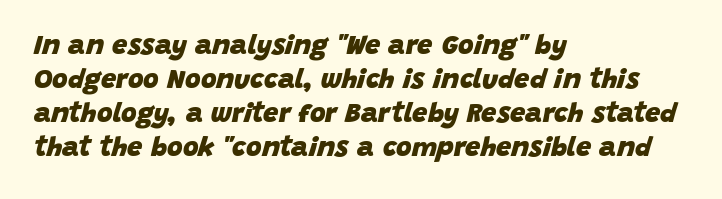
The image shows 27 px bold type, italic (leaning right); set left-aligned, normal line spacing (1.26x), normal letter spacing, not underlined.
